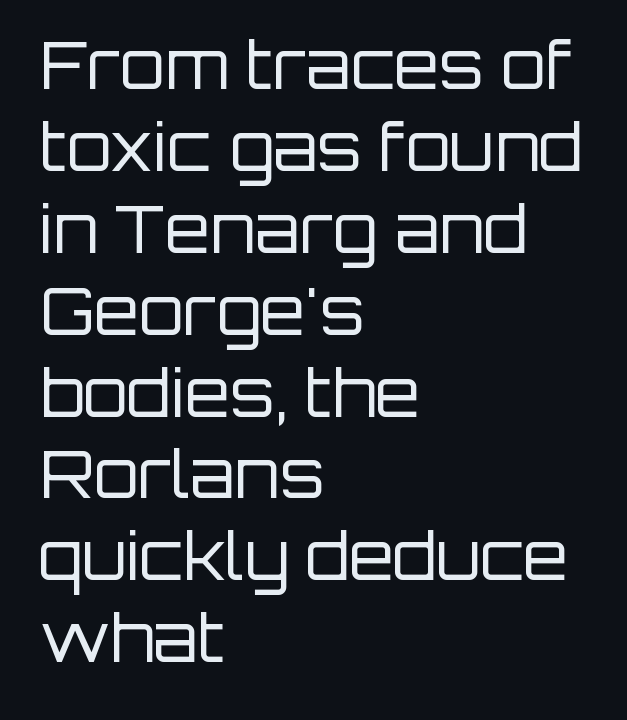
{"serif": "no", "italic": "no", "bold": "no", "weight": "regular", "width": "normal", "stroke_contrast": "low", "x_height": "large", "monospaced": "no", "underline": "no", "align": "left", "line_spacing": "normal", "line_spacing_ratio": 1.26, "letter_spacing": "normal", "letter_spacing_em": 0.0, "glyph_px": 65}
